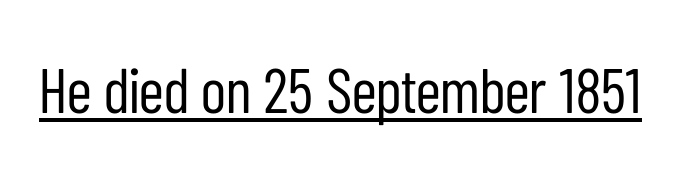
Q: Is the text bold? A: No.
Q: Is the text italic (slanted)? A: No, it is upright.
Q: Is the typeface a serif or a sans-serif typeface? A: Sans-serif.
Q: Is the text underlined? A: Yes.
Q: Is the spacing between letters normal or unusually wide? A: Normal.
Q: Width (condensed, normal, or wide)? A: Condensed.
Q: Stroke contrast? A: Low.
Q: x-height? A: Medium.
Q: Monospaced? A: No.
